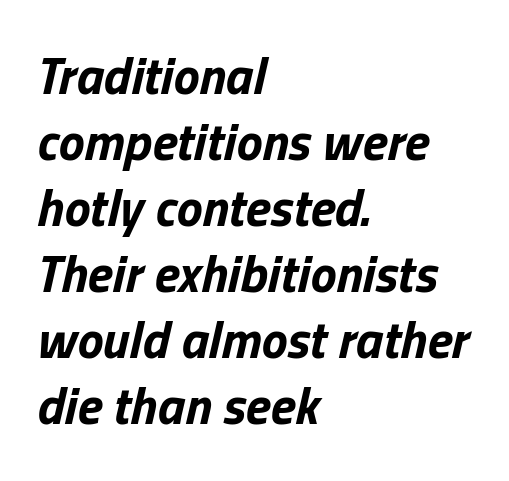
Q: Is the text bold? A: Yes.
Q: Is the text italic (slanted)? A: Yes, it leans right by about 13 degrees.
Q: Is the text underlined? A: No.
Q: How is the paragraph aligned? A: Left-aligned.
Q: Is the spacing between letters normal or unusually wide? A: Normal.
Q: Is the spacing between lines tight, normal or loose? A: Normal.
Q: Width (condensed, normal, or wide)? A: Normal.
Q: Stroke contrast? A: Low.
Q: x-height? A: Medium.
Q: Monospaced? A: No.
